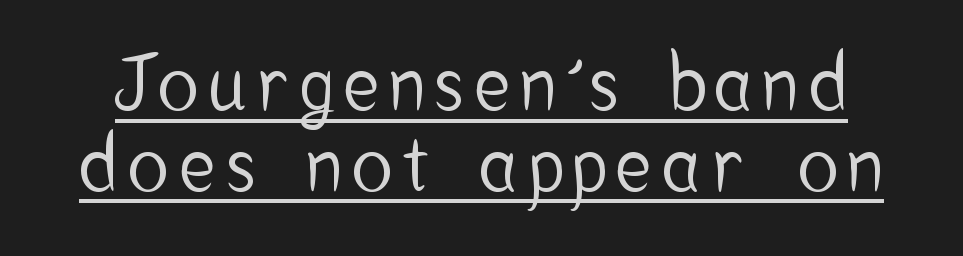
Ascenders rise straight up at ninety degrees. Summary of vertical rhythm: compact, with narrow interline spacing. These characters rest on top of a visible drawn line. Nope, no serifs anywhere on these letters. The face used here is proportionally spaced, like ordinary book or web type.
